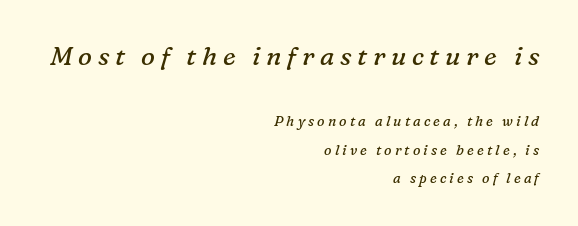
The image shows 26 px text type, italic (leaning right); set right-aligned, loose line spacing (2.02x), unusually wide letter spacing (+0.22 em), not underlined; the first (top) block is 1.86x larger.
